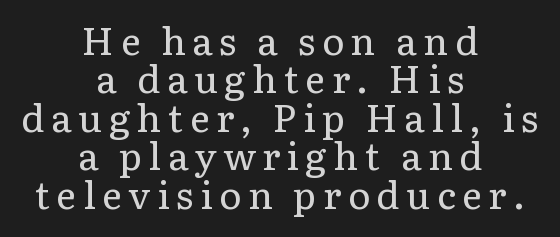
Heaviness? Minimal to ordinary, like unemphasized prose. Old-style or modern, the face here clearly has serifs. Quick note: not italic, upright. What's the leading like? Squeezed, with rows nearly overlapping.
